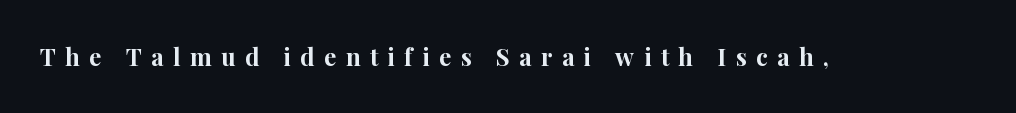
{"italic": "no", "bold": "yes", "underline": "no", "letter_spacing": "wide", "letter_spacing_em": 0.39, "glyph_px": 24}
